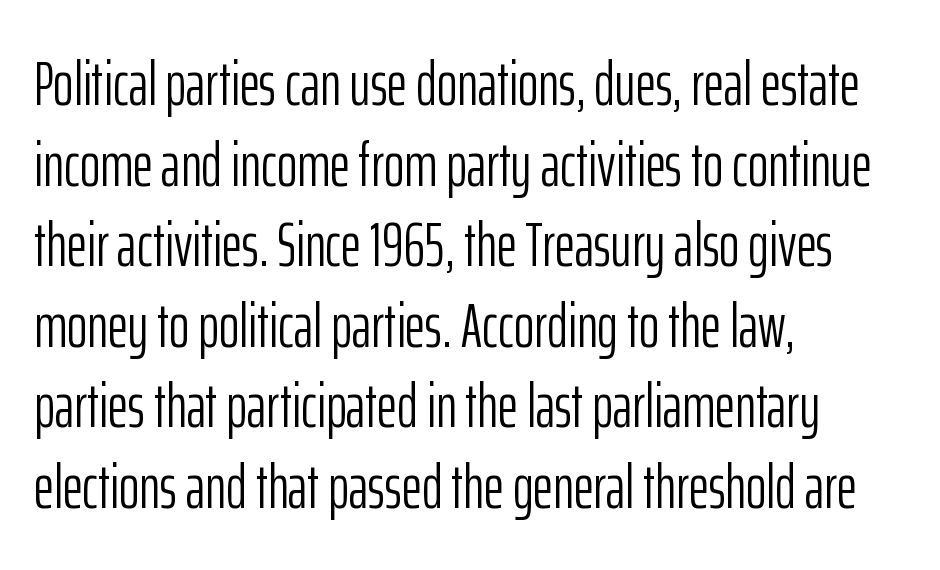
Q: Is the text bold? A: No.
Q: Is the text italic (slanted)? A: No, it is upright.
Q: Is the typeface a serif or a sans-serif typeface? A: Sans-serif.
Q: Is the text underlined? A: No.
Q: How is the paragraph aligned? A: Left-aligned.
Q: Is the spacing between letters normal or unusually wide? A: Normal.
Q: Is the spacing between lines tight, normal or loose? A: Normal.
Q: Width (condensed, normal, or wide)? A: Condensed.
Q: Stroke contrast? A: Low.
Q: x-height? A: Medium.
Q: Monospaced? A: No.
